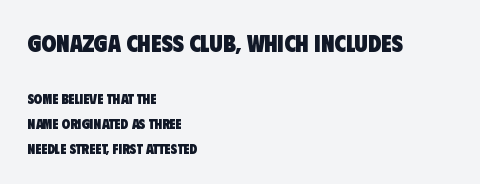
A clean baseline with only descenders dipping below it. Caption: upper text group enlarged, lower text group reduced. A student would call this left alignment; a typographer would say flush left, rag right. Strong, thick strokes mark this as bold type. The passage shown has conventional tracking throughout.
